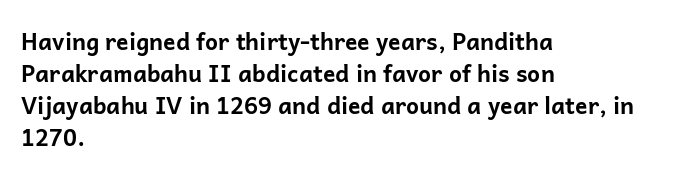
Q: Is the text bold? A: Yes.
Q: Is the text italic (slanted)? A: No, it is upright.
Q: Is the text underlined? A: No.
Q: How is the paragraph aligned? A: Left-aligned.
Q: Is the spacing between letters normal or unusually wide? A: Normal.
Q: Is the spacing between lines tight, normal or loose? A: Normal.
